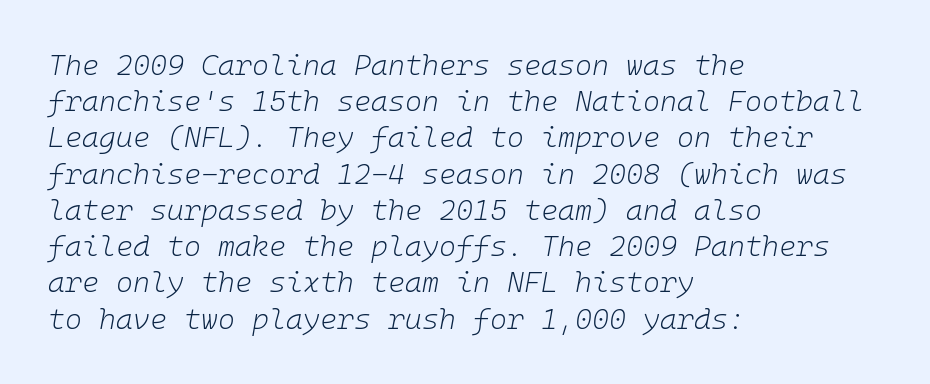
{"italic": "yes", "lean": "right", "slant_degrees": 10, "bold": "no", "weight": "light", "width": "normal", "stroke_contrast": "low", "x_height": "medium", "monospaced": "yes", "underline": "no", "align": "left", "line_spacing": "normal", "line_spacing_ratio": 1.25, "letter_spacing": "normal", "letter_spacing_em": 0.0, "glyph_px": 29}
